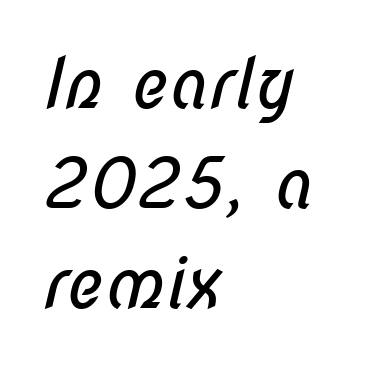
Q: Is the text bold? A: No.
Q: Is the typeface a serif or a sans-serif typeface? A: Sans-serif.
Q: Is the text underlined? A: No.
Q: How is the paragraph aligned? A: Left-aligned.
Q: Is the spacing between letters normal or unusually wide? A: Normal.
Q: Is the spacing between lines tight, normal or loose? A: Normal.
Q: Width (condensed, normal, or wide)? A: Condensed.
Q: Stroke contrast? A: Low.
Q: x-height? A: Medium.
Q: Monospaced? A: No.
